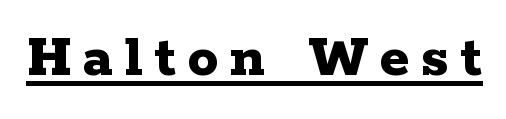
Q: Is the text bold? A: Yes.
Q: Is the text italic (slanted)? A: No, it is upright.
Q: Is the typeface a serif or a sans-serif typeface? A: Serif.
Q: Is the text underlined? A: Yes.
Q: Width (condensed, normal, or wide)? A: Wide.
Q: Stroke contrast? A: Low.
Q: x-height? A: Medium.
Q: Monospaced? A: No.
